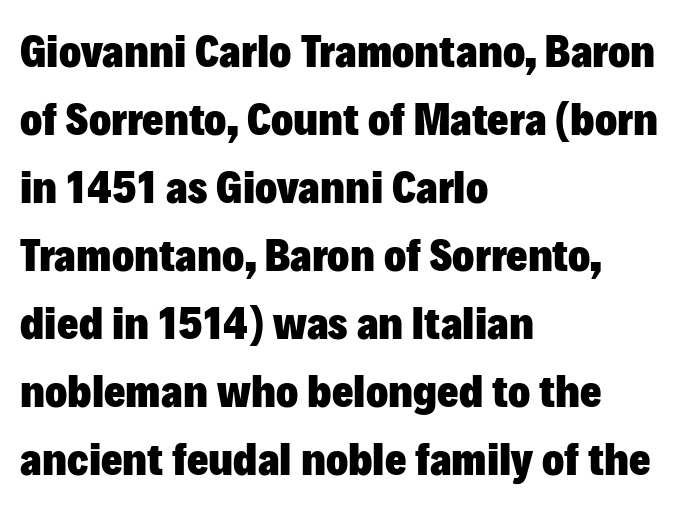
{"serif": "no", "italic": "no", "bold": "yes", "weight": "heavy", "width": "normal", "stroke_contrast": "low", "x_height": "medium", "monospaced": "no", "underline": "no", "align": "left", "line_spacing": "normal", "line_spacing_ratio": 1.48, "letter_spacing": "normal", "letter_spacing_em": 0.0, "glyph_px": 46}
